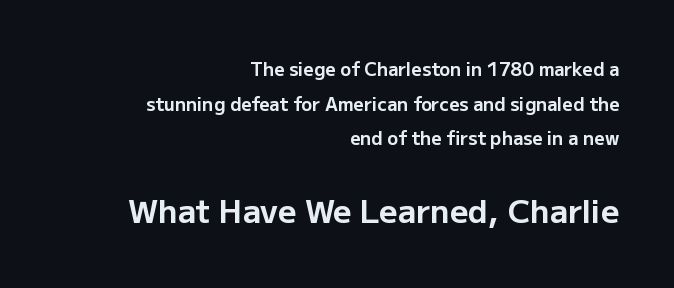
Q: Is the text bold? A: Yes.
Q: Is the text italic (slanted)? A: No, it is upright.
Q: Is the typeface a serif or a sans-serif typeface? A: Sans-serif.
Q: Is the text underlined? A: No.
Q: How is the paragraph aligned? A: Right-aligned.
Q: Is the spacing between letters normal or unusually wide? A: Normal.
Q: Is the spacing between lines tight, normal or loose? A: Loose.
Q: Which block of text is set in a larger size, the first (top) or the second (bottom)? A: The second (bottom) one.
Q: Width (condensed, normal, or wide)? A: Normal.
Q: Stroke contrast? A: Low.
Q: x-height? A: Medium.
Q: Monospaced? A: No.
